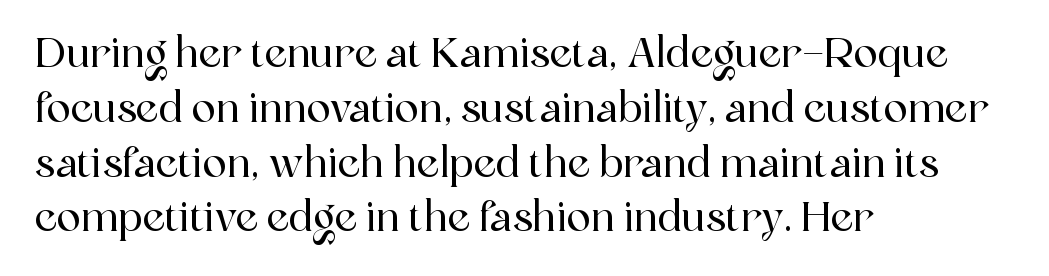
The image shows 40 px serif type, upright; set left-aligned, normal line spacing (1.37x), normal letter spacing, not underlined; a medium x-height.
